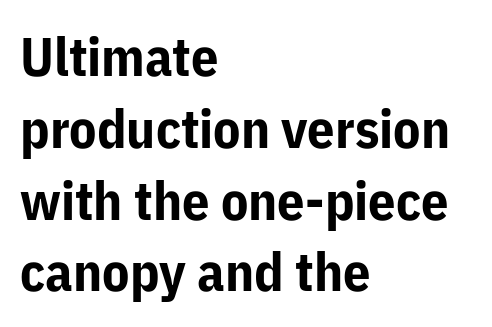
The image shows 54 px bold sans-serif type, upright; set left-aligned, normal line spacing (1.33x), normal letter spacing, not underlined; low stroke contrast and a medium x-height.
